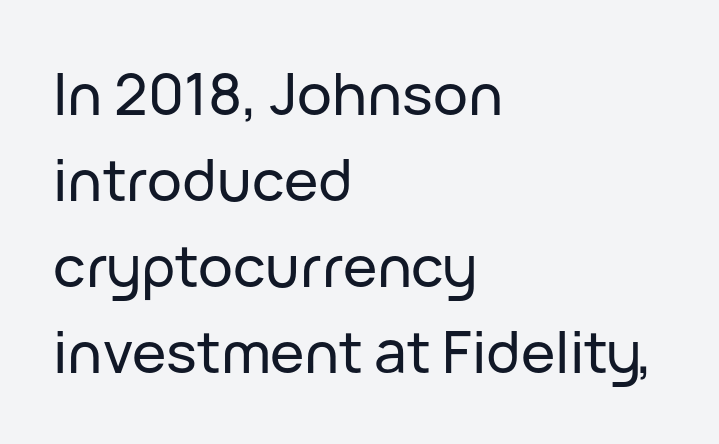
The image shows 58 px sans-serif type, upright; set left-aligned, normal line spacing (1.48x), normal letter spacing, not underlined; low stroke contrast and a medium x-height.
